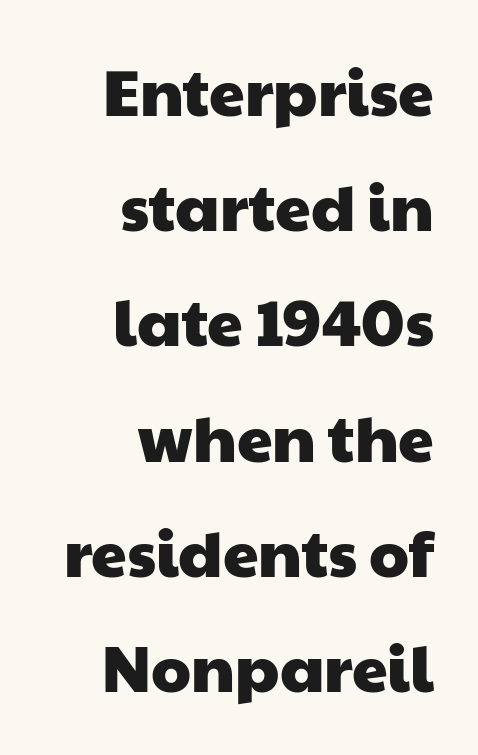
The image shows 64 px wide sans-serif type; set right-aligned, line spacing 1.8x, normal letter spacing, not underlined; low stroke contrast and a medium x-height.
